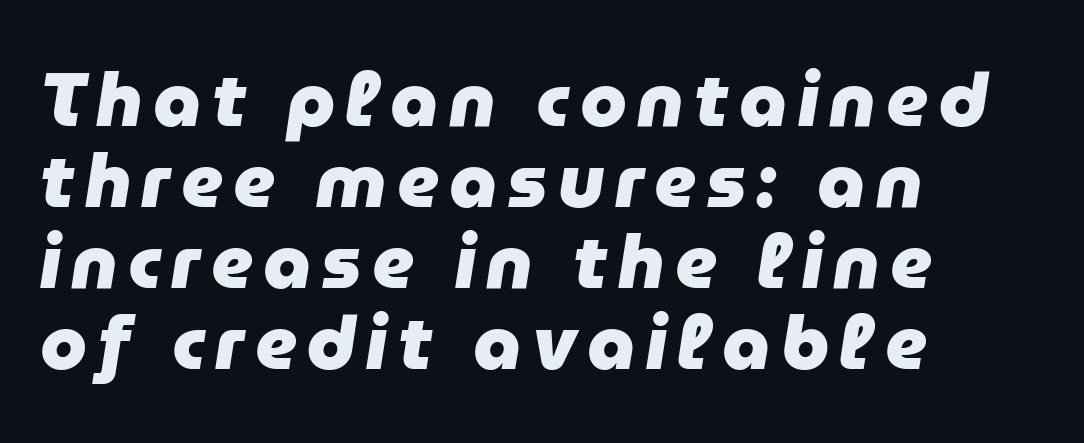
Rendered with sloped, italic letterforms. Each letter keeps its own natural width here, so spacing adapts to shape. The lines are packed closely together with very little leading. Descender tails drop into unmarked territory. Bold? Absolutely — the strokes are thick and heavy. Short and long lines alike share a common starting point at left.
